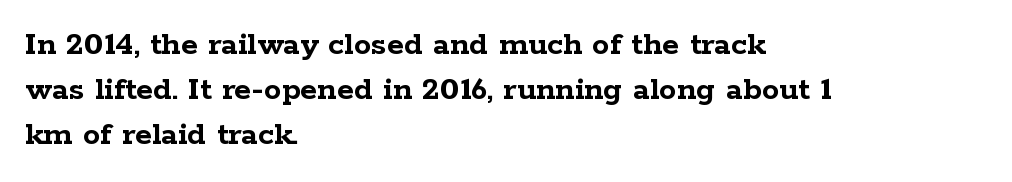
Q: Is the text bold? A: Yes.
Q: Is the text italic (slanted)? A: No, it is upright.
Q: Is the typeface a serif or a sans-serif typeface? A: Serif.
Q: Is the text underlined? A: No.
Q: How is the paragraph aligned? A: Left-aligned.
Q: Is the spacing between letters normal or unusually wide? A: Normal.
Q: Is the spacing between lines tight, normal or loose? A: Normal.
Q: Width (condensed, normal, or wide)? A: Wide.
Q: Stroke contrast? A: Low.
Q: x-height? A: Medium.
Q: Monospaced? A: No.
